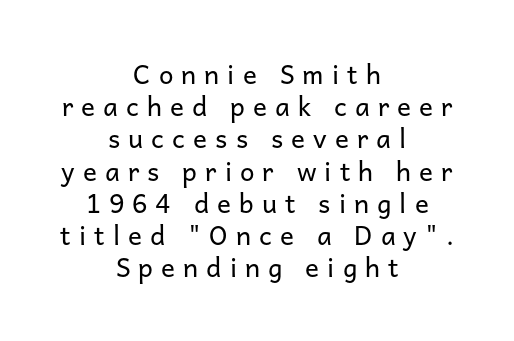
Q: Is the text bold? A: No.
Q: Is the text italic (slanted)? A: No, it is upright.
Q: Is the text underlined? A: No.
Q: How is the paragraph aligned? A: Centered.
Q: Is the spacing between letters normal or unusually wide? A: Unusually wide.
